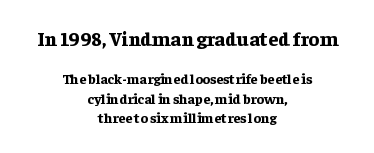
The image shows 20 px bold type, upright; set centered, normal line spacing (1.4x), normal letter spacing, not underlined; the first (top) block is 1.43x larger.
